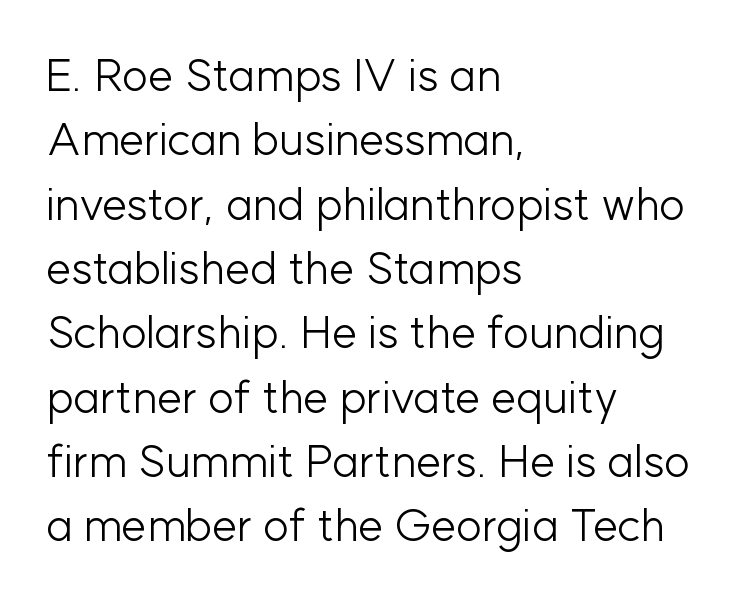
Q: Is the text bold? A: No.
Q: Is the text italic (slanted)? A: No, it is upright.
Q: Is the typeface a serif or a sans-serif typeface? A: Sans-serif.
Q: Is the text underlined? A: No.
Q: How is the paragraph aligned? A: Left-aligned.
Q: Is the spacing between letters normal or unusually wide? A: Normal.
Q: Is the spacing between lines tight, normal or loose? A: Normal.
Q: Width (condensed, normal, or wide)? A: Normal.
Q: Stroke contrast? A: Low.
Q: x-height? A: Medium.
Q: Monospaced? A: No.
